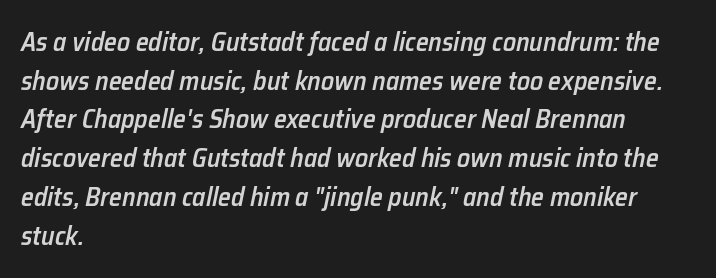
The image shows 26 px text type, italic (leaning right); set left-aligned, normal line spacing (1.49x), normal letter spacing, not underlined.
